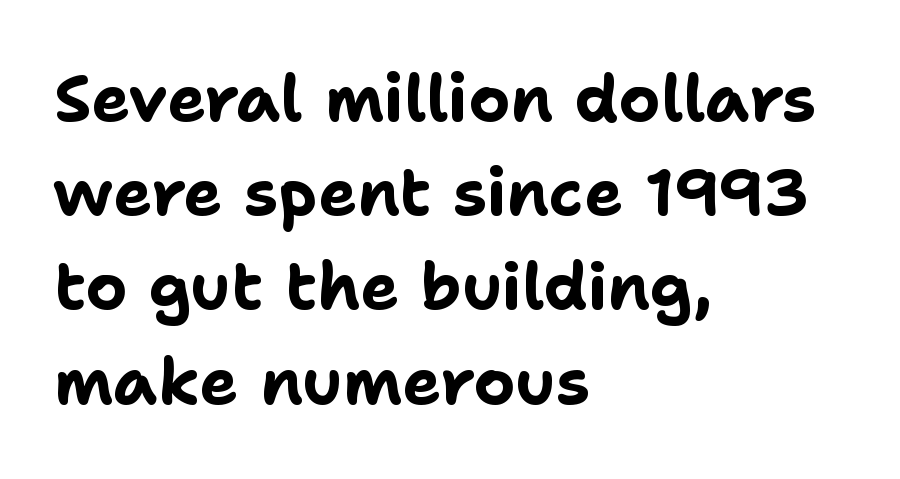
The gap between lines stays unmarked. Do the characters align in a grid? No, the font is proportional. Leading matches the norm, producing a regular column. Note: no serifs on the glyphs. Each line starts at the same left margin while the right side varies. These words are printed bold, with thick strokes throughout.
